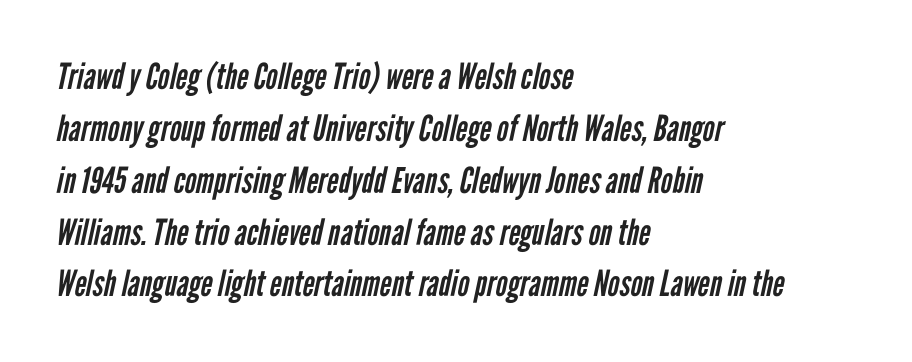
The letterforms sit at book weight or below. The rendering uses a moderate line-height, typical for paragraphs. These lines are rendered in a variable-pitch font. The face used here is rendered with its standard letterfit. Rule under the text: the space is simply empty.
